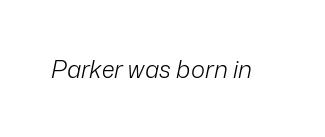
{"italic": "yes", "lean": "right", "slant_degrees": 12, "bold": "no", "underline": "no", "letter_spacing": "normal", "letter_spacing_em": 0.0, "glyph_px": 24}
